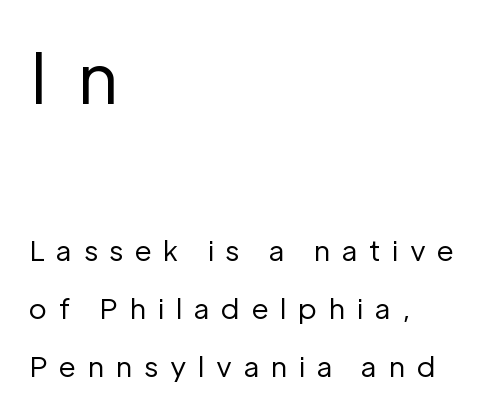
Q: Is the text bold? A: No.
Q: Is the text italic (slanted)? A: No, it is upright.
Q: Is the typeface a serif or a sans-serif typeface? A: Sans-serif.
Q: Is the text underlined? A: No.
Q: How is the paragraph aligned? A: Left-aligned.
Q: Is the spacing between letters normal or unusually wide? A: Unusually wide.
Q: Is the spacing between lines tight, normal or loose? A: Loose.
Q: Which block of text is set in a larger size, the first (top) or the second (bottom)? A: The first (top) one.
Q: Width (condensed, normal, or wide)? A: Normal.
Q: Stroke contrast? A: Low.
Q: x-height? A: Medium.
Q: Monospaced? A: No.
